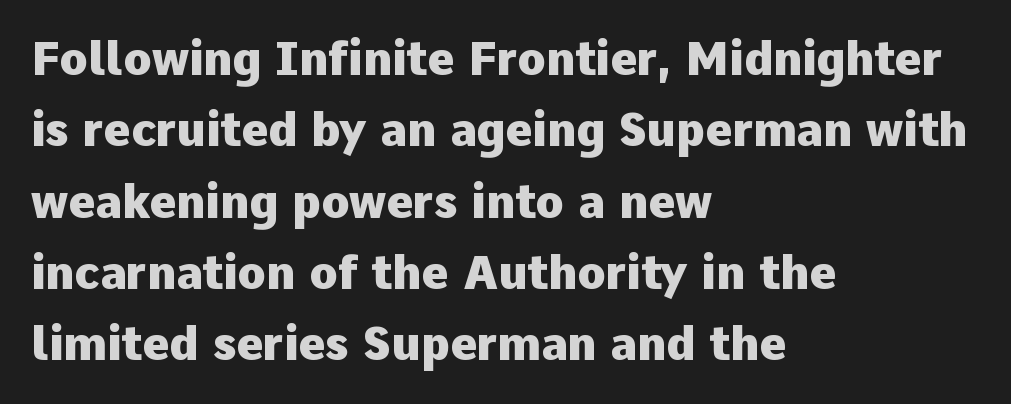
The designer went with a sans here, leaving each stem footless. The typography opts for an upright posture over an oblique one. As a designer I'd log this as weight 700, bold. The passage shown is not underscored anywhere. Note the varied advance widths — an 'i' is clearly narrower than an 'm'.
